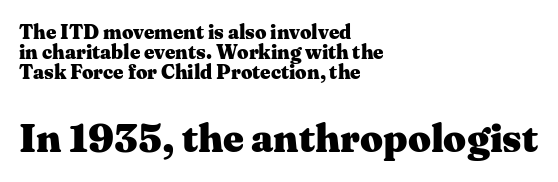
These lines huddle together more closely than default settings would place them. Each letter keeps its own natural width here, so spacing adapts to shape. Is this a sans? No — the strokes have serifs. The lettering stays uniformly vertical, giving the passage a roman look. The later block is typeset at a bigger size than the earlier block.
